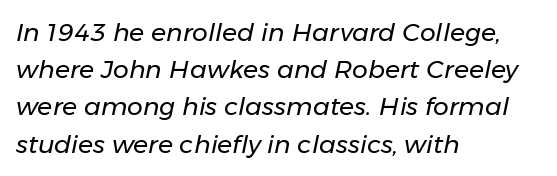
{"italic": "yes", "lean": "right", "slant_degrees": 11, "bold": "no", "underline": "no", "align": "left", "line_spacing": "normal", "line_spacing_ratio": 1.49, "letter_spacing": "normal", "letter_spacing_em": 0.0, "glyph_px": 25}
